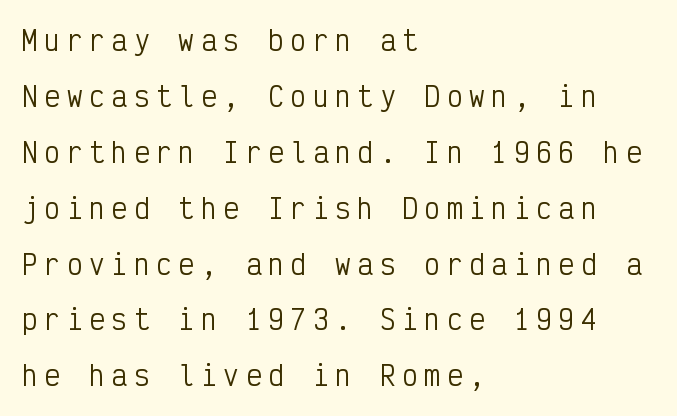
The image shows 26 px text type, upright; set left-aligned, loose line spacing (2.15x), unusually wide letter spacing (+0.26 em), not underlined.
